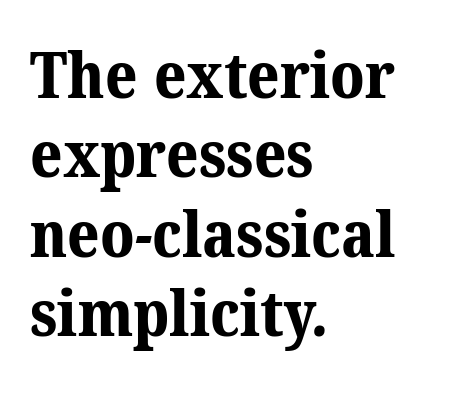
The image shows 63 px bold serif type; set left-aligned, normal line spacing (1.26x), normal letter spacing, not underlined; medium stroke contrast and a medium x-height.
